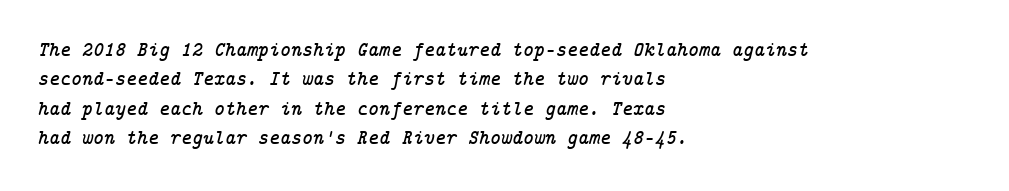
Glance below the letters and you will spot only blank space. The paragraph shown leans on its left margin. Vertically, the passage feels balanced, rows spaced as you'd expect. The font's italic variant was chosen for this text. Characters follow at the spacing the type designer built in.
